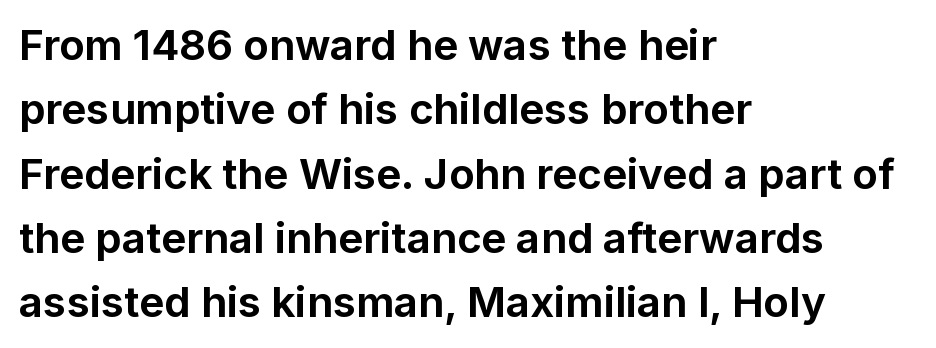
Any mark beneath the type? The region is blank. The face used here has the dense, thick strokes of a bold. Alignment: flush left. This rendering employs a face without finishing strokes, i.e., a sans-serif. Words appear dense and cohesive because spacing is normal. How would I describe the line gaps? Plain and ordinary.
